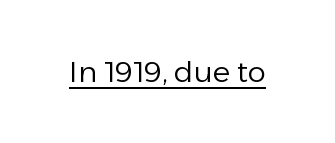
Q: Is the text bold? A: No.
Q: Is the text italic (slanted)? A: No, it is upright.
Q: Is the typeface a serif or a sans-serif typeface? A: Sans-serif.
Q: Is the text underlined? A: Yes.
Q: Is the spacing between letters normal or unusually wide? A: Normal.
Q: Width (condensed, normal, or wide)? A: Normal.
Q: Stroke contrast? A: Low.
Q: x-height? A: Medium.
Q: Monospaced? A: No.
